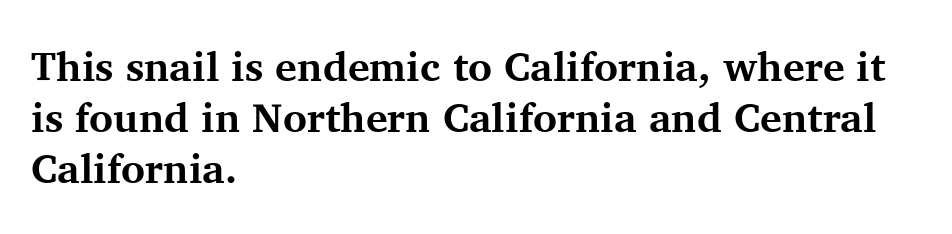
{"serif": "yes", "italic": "no", "bold": "yes", "weight": "bold", "width": "normal", "stroke_contrast": "medium", "x_height": "medium", "monospaced": "no", "underline": "no", "align": "left", "line_spacing": "normal", "line_spacing_ratio": 1.25, "letter_spacing": "normal", "letter_spacing_em": 0.0, "glyph_px": 41}
